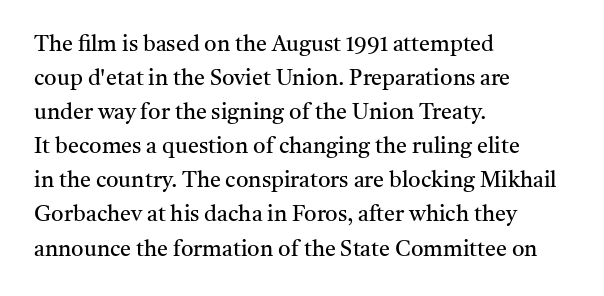
The image shows 22 px text type, upright; set left-aligned, normal line spacing (1.55x), normal letter spacing, not underlined.
